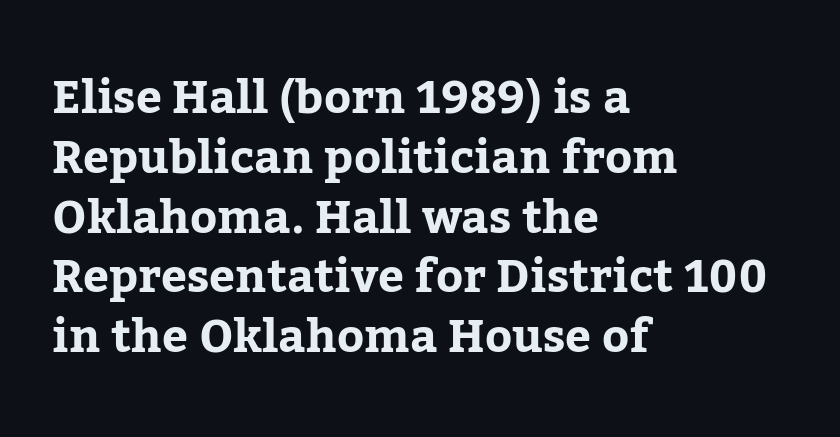
Italic: no, the glyphs are upright roman. Where is the straight margin? On the left. The designer left line spacing at the default. Unlike a clean sans, this face finishes its strokes with serifs.
